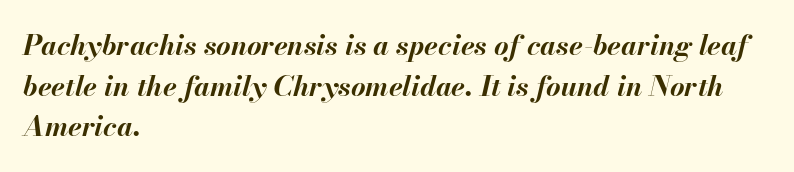
Q: Is the text bold? A: Yes.
Q: Is the text italic (slanted)? A: Yes, it leans right by about 13 degrees.
Q: Is the text underlined? A: No.
Q: How is the paragraph aligned? A: Left-aligned.
Q: Is the spacing between letters normal or unusually wide? A: Normal.
Q: Is the spacing between lines tight, normal or loose? A: Normal.
Q: Width (condensed, normal, or wide)? A: Normal.
Q: Stroke contrast? A: Medium.
Q: x-height? A: Small.
Q: Monospaced? A: No.
